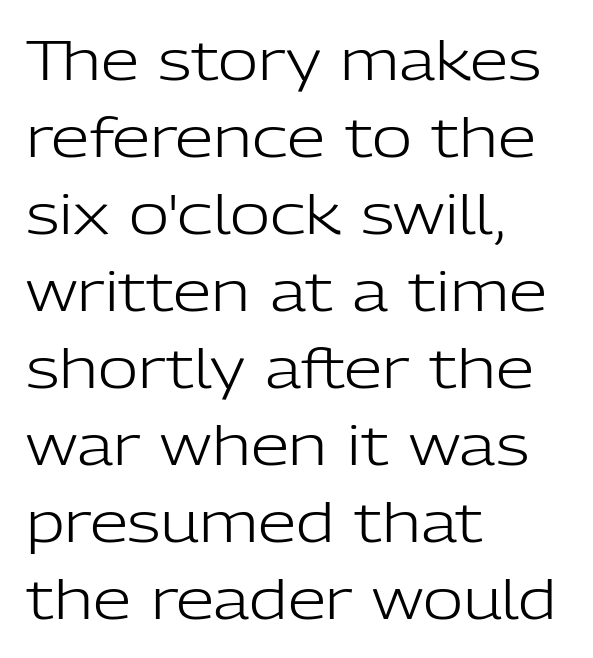
{"serif": "no", "italic": "no", "bold": "no", "weight": "light", "width": "normal", "stroke_contrast": "low", "x_height": "medium", "monospaced": "no", "underline": "no", "align": "left", "line_spacing": "normal", "line_spacing_ratio": 1.4, "letter_spacing": "normal", "letter_spacing_em": 0.0, "glyph_px": 55}
